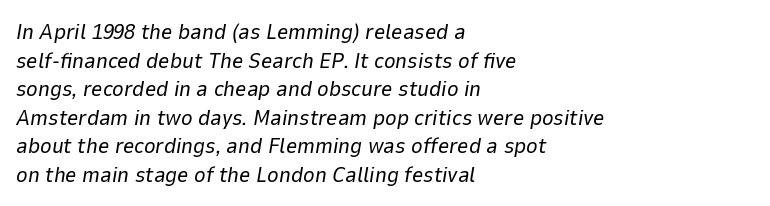
The image shows 22 px text type, italic (leaning right); set left-aligned, normal line spacing (1.3x), normal letter spacing, not underlined.
